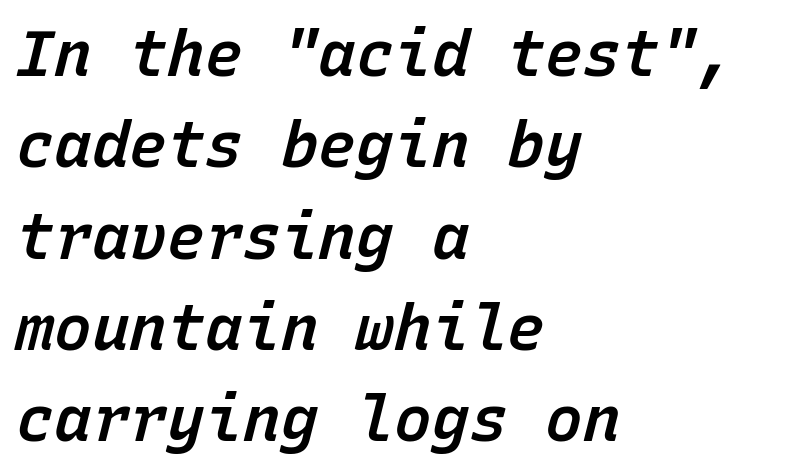
The image shows 63 px semibold type, italic (leaning right), monospaced; set left-aligned, normal line spacing (1.45x), normal letter spacing, not underlined; low stroke contrast and a medium x-height.
